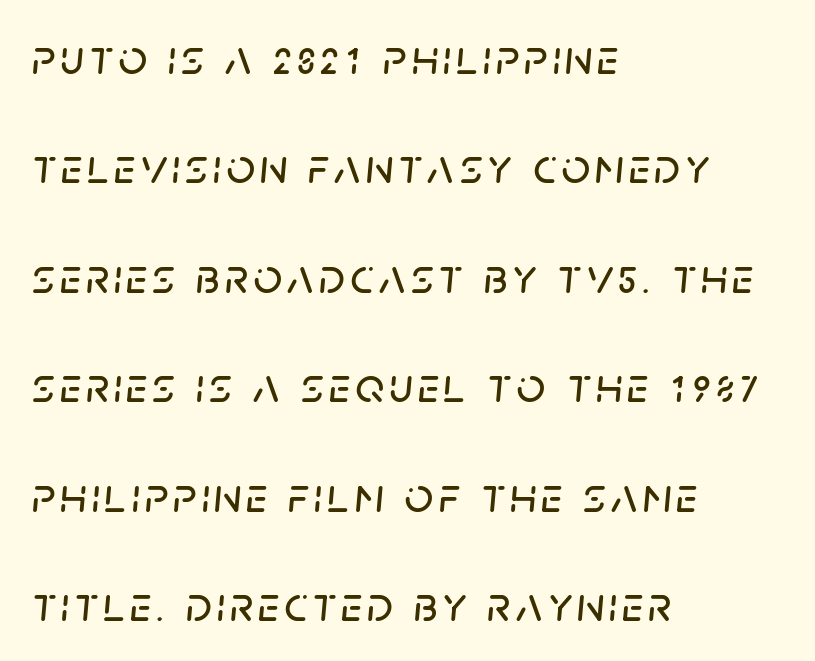
The image shows 50 px text type, italic (leaning right); set left-aligned, loose line spacing (2.19x), not underlined; low stroke contrast and a large x-height.
